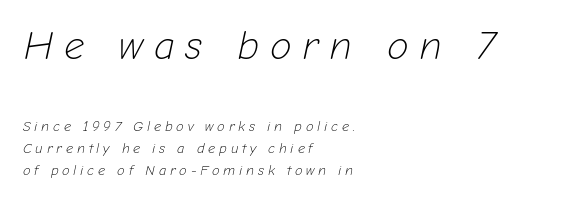
Q: Is the text bold? A: No.
Q: Is the text italic (slanted)? A: Yes, it leans right by about 12 degrees.
Q: Is the text underlined? A: No.
Q: How is the paragraph aligned? A: Left-aligned.
Q: Is the spacing between letters normal or unusually wide? A: Unusually wide.
Q: Is the spacing between lines tight, normal or loose? A: Normal.
Q: Which block of text is set in a larger size, the first (top) or the second (bottom)? A: The first (top) one.
Q: Width (condensed, normal, or wide)? A: Normal.
Q: Stroke contrast? A: Low.
Q: x-height? A: Medium.
Q: Monospaced? A: No.
